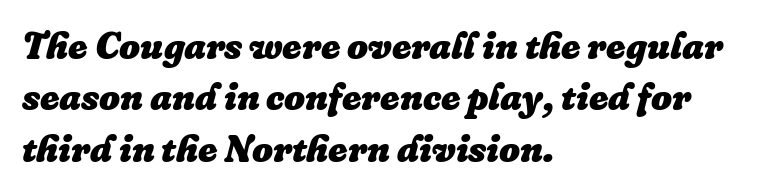
The face used here is rendered with its standard letterfit. You could not count columns in this text — the font is proportionally spaced. Plain, unruled lines of type. I'd describe the lettering as bold — thick and assertive. Slant detected: the letters are inclined.
